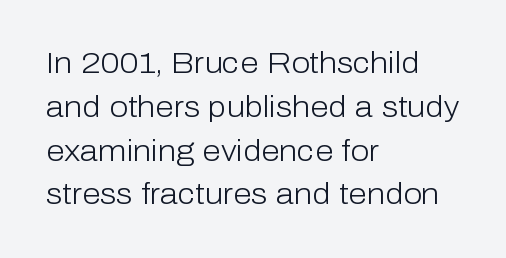
The image shows 30 px light sans-serif type, upright; set left-aligned, normal line spacing (1.46x), normal letter spacing, not underlined; low stroke contrast and a medium x-height.
